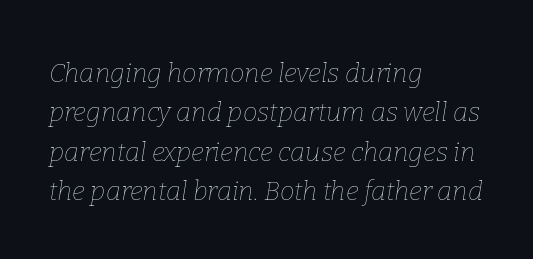
This is oblique type, the kind used for emphasis or titles. The lines are quadded left. A typesetter would call this leading conventional body-copy spacing. The zone under the glyphs is completely vacant. Caption: face not bold, strokes unweighted. No extra tracking has been applied to these lines.
